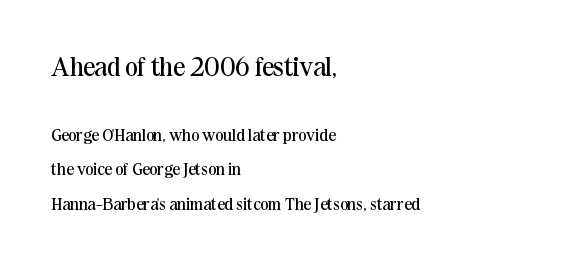
You can tell it's not italic because the verticals are truly vertical. Which of the two is more prominent by size? The first, at the top. The compositor pushed each line to the left boundary. This rendering features lettering with no underline.
